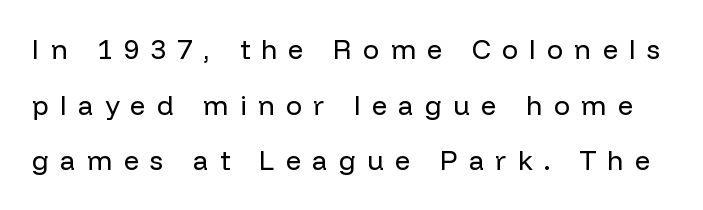
Q: Is the text bold? A: No.
Q: Is the text italic (slanted)? A: No, it is upright.
Q: Is the text underlined? A: No.
Q: Is the spacing between letters normal or unusually wide? A: Unusually wide.
Q: Is the spacing between lines tight, normal or loose? A: Loose.
